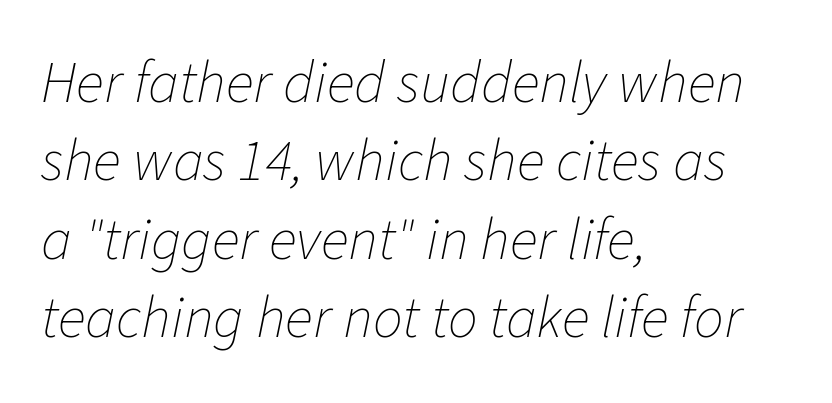
Q: Is the text bold? A: No.
Q: Is the text italic (slanted)? A: Yes, it leans right by about 11 degrees.
Q: Is the text underlined? A: No.
Q: How is the paragraph aligned? A: Left-aligned.
Q: Is the spacing between letters normal or unusually wide? A: Normal.
Q: Is the spacing between lines tight, normal or loose? A: Normal.
Q: Width (condensed, normal, or wide)? A: Normal.
Q: Stroke contrast? A: Low.
Q: x-height? A: Medium.
Q: Monospaced? A: No.
